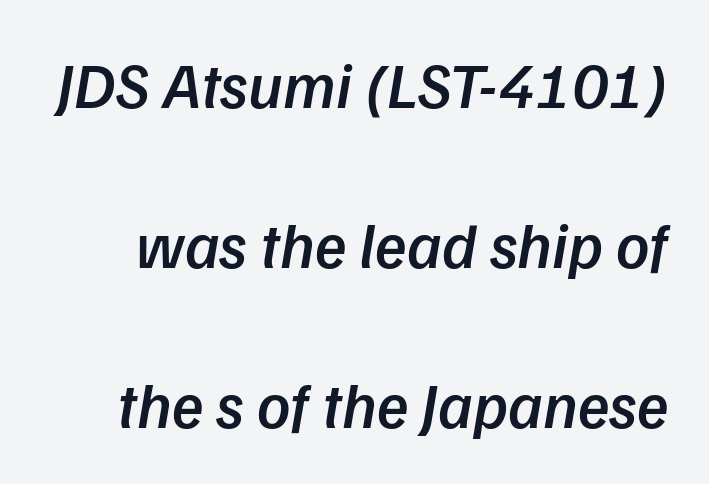
The specimen omits any rule beneath the text block's lines. Widely set lines give the paragraph a tall, airy silhouette. Is this a fixed-width face? No — the glyphs have proportional, varying widths. As a designer I'd log this as weight 600, semibold. Tall strokes in this sample are angled rather than plumb. Honestly, the letter spacing is just normal — you wouldn't notice it.
